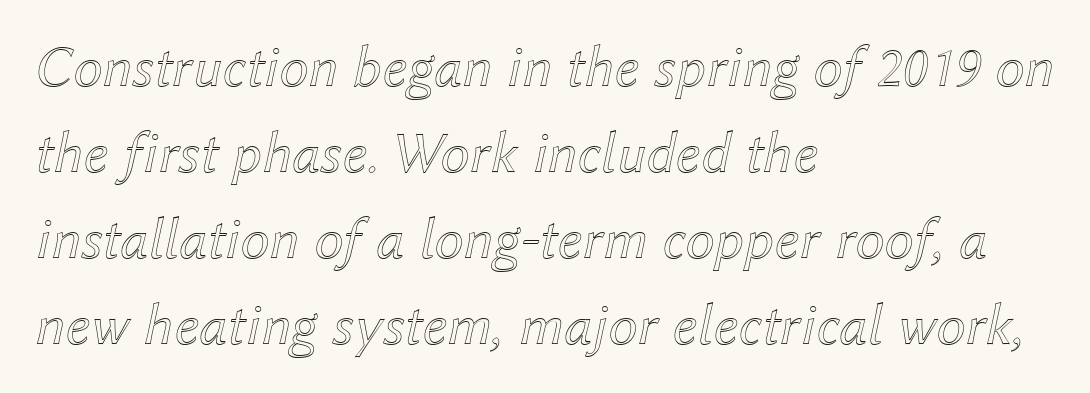
Q: Is the text italic (slanted)? A: Yes, it leans right by about 12 degrees.
Q: Is the text underlined? A: No.
Q: How is the paragraph aligned? A: Left-aligned.
Q: Is the spacing between letters normal or unusually wide? A: Normal.
Q: Is the spacing between lines tight, normal or loose? A: Normal.
Q: Width (condensed, normal, or wide)? A: Normal.
Q: x-height? A: Medium.
Q: Monospaced? A: No.
